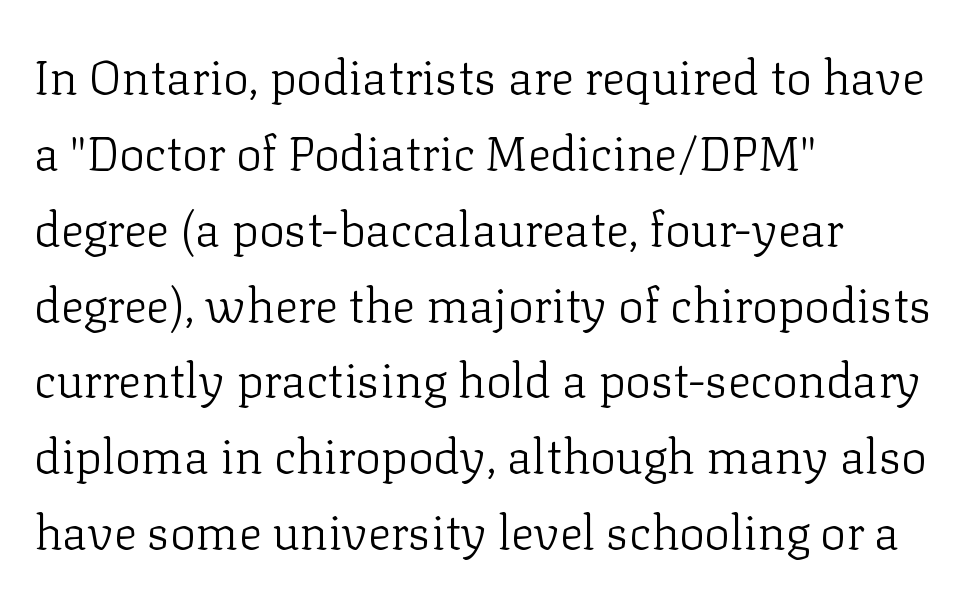
The letters stand straight up with perfectly vertical stems. Rule under the text: the space is simply empty. Does the type have serifs? Yes, each stem ends in a small foot. Is the block centered? No — it sits flush against the left margin. The line texture is even and compact thanks to regular tracking. Stroke thickness stays within the range of a standard reading face or lighter.
